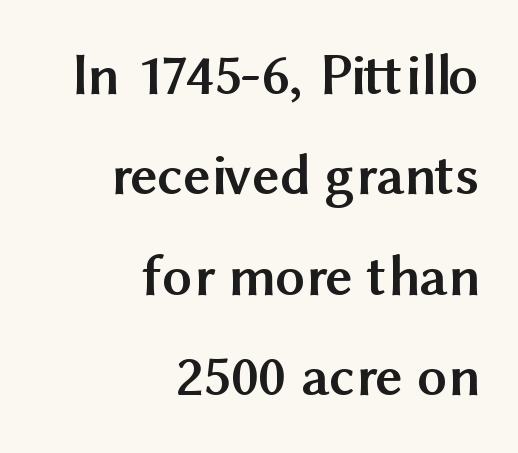
Q: Is the text bold? A: Yes.
Q: Is the text italic (slanted)? A: No, it is upright.
Q: Is the typeface a serif or a sans-serif typeface? A: Sans-serif.
Q: Is the text underlined? A: No.
Q: How is the paragraph aligned? A: Right-aligned.
Q: Is the spacing between letters normal or unusually wide? A: Normal.
Q: Is the spacing between lines tight, normal or loose? A: Normal.
Q: Width (condensed, normal, or wide)? A: Normal.
Q: Stroke contrast? A: Medium.
Q: x-height? A: Medium.
Q: Monospaced? A: No.
